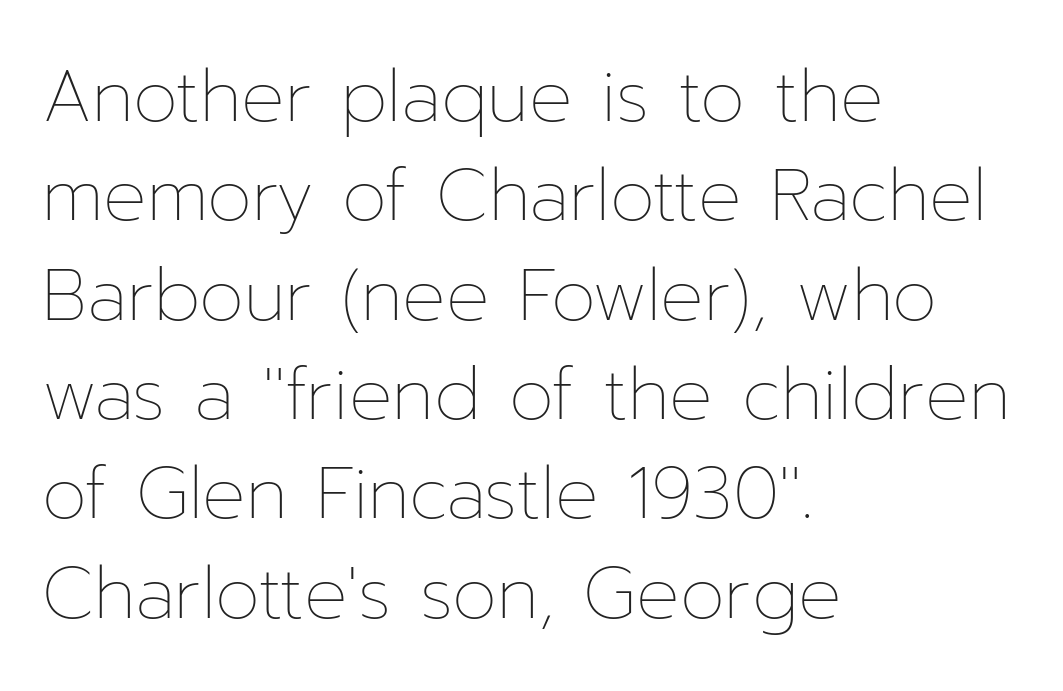
Q: Is the text bold? A: No.
Q: Is the text italic (slanted)? A: No, it is upright.
Q: Is the text underlined? A: No.
Q: How is the paragraph aligned? A: Left-aligned.
Q: Is the spacing between letters normal or unusually wide? A: Normal.
Q: Is the spacing between lines tight, normal or loose? A: Normal.
Q: Width (condensed, normal, or wide)? A: Normal.
Q: Stroke contrast? A: Low.
Q: x-height? A: Medium.
Q: Monospaced? A: No.
